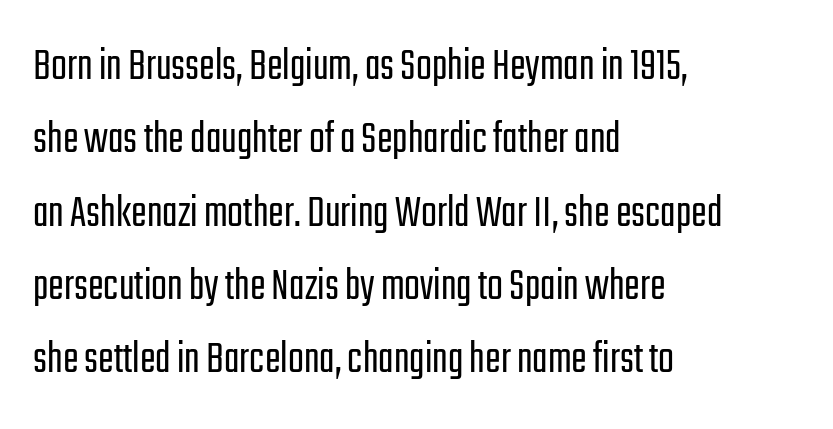
{"serif": "no", "italic": "no", "bold": "no", "weight": "light", "width": "condensed", "stroke_contrast": "low", "x_height": "medium", "monospaced": "no", "underline": "no", "align": "left", "line_spacing": "normal", "line_spacing_ratio": 1.56, "letter_spacing": "normal", "letter_spacing_em": 0.0, "glyph_px": 47}
